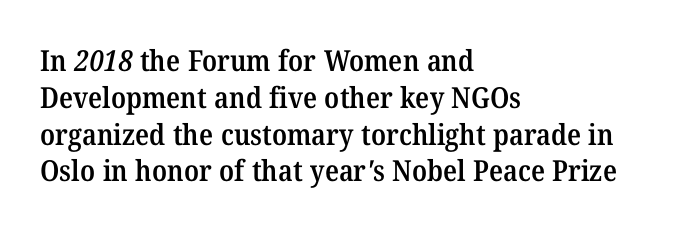
The image shows 29 px semibold serif type; set left-aligned, normal line spacing (1.27x), normal letter spacing, not underlined; medium stroke contrast and a medium x-height.
